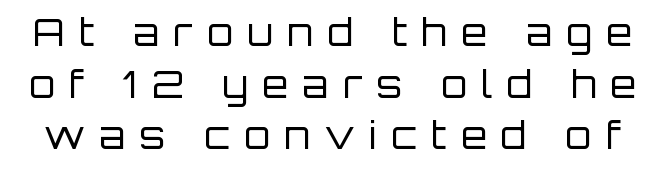
Q: Is the text bold? A: No.
Q: Is the text italic (slanted)? A: No, it is upright.
Q: Is the typeface a serif or a sans-serif typeface? A: Sans-serif.
Q: Is the text underlined? A: No.
Q: Is the spacing between letters normal or unusually wide? A: Unusually wide.
Q: Is the spacing between lines tight, normal or loose? A: Normal.
Q: Width (condensed, normal, or wide)? A: Normal.
Q: Stroke contrast? A: Low.
Q: x-height? A: Large.
Q: Monospaced? A: No.
